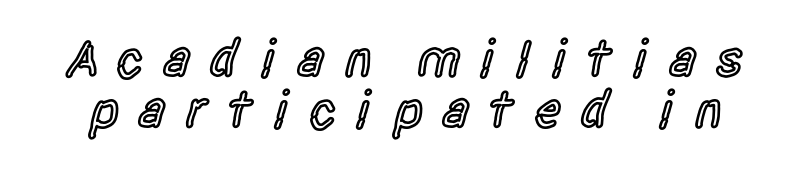
Q: Is the text bold? A: Semi-bold.
Q: Is the text italic (slanted)? A: Yes.
Q: Is the typeface a serif or a sans-serif typeface? A: Sans-serif.
Q: Is the text underlined? A: No.
Q: Is the spacing between letters normal or unusually wide? A: Unusually wide.
Q: Is the spacing between lines tight, normal or loose? A: Tight.
Q: Width (condensed, normal, or wide)? A: Condensed.
Q: x-height? A: Large.
Q: Monospaced? A: No.
